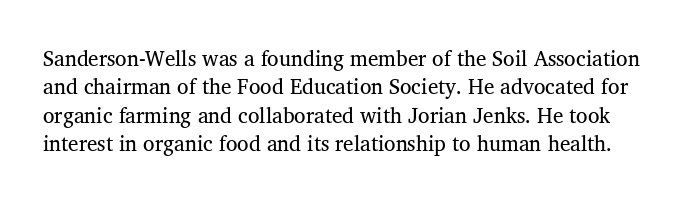
{"underline": "no", "line_spacing": "normal", "line_spacing_ratio": 1.35, "letter_spacing": "normal", "letter_spacing_em": 0.0, "glyph_px": 21}
